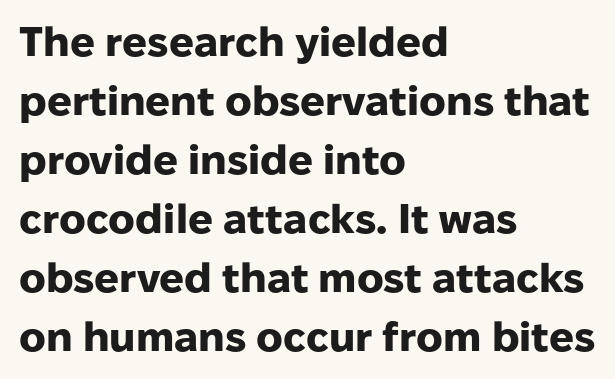
The image shows 41 px heavy sans-serif type, upright; set left-aligned, normal line spacing (1.44x), normal letter spacing, not underlined; low stroke contrast and a medium x-height.
